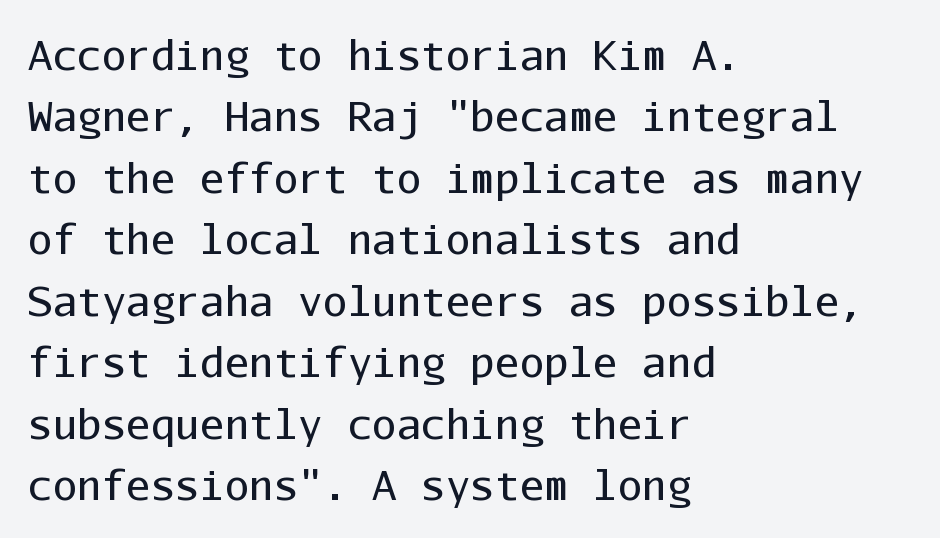
Quick note: underline off. The strokes carry an ordinary text weight at most. The type is set solid horizontally, with unmodified tracking. Quick note: not italic, upright. The space between consecutive lines is moderate. Is this a fixed-width face? Yes — each glyph sits in an identical cell.
